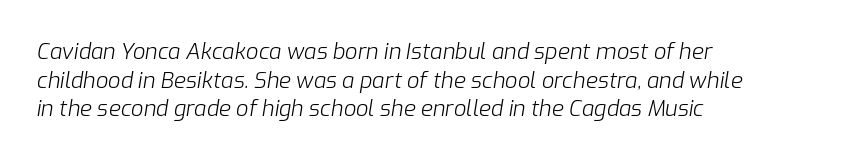
Q: Is the text bold? A: No.
Q: Is the text italic (slanted)? A: Yes, it leans right by about 9 degrees.
Q: Is the text underlined? A: No.
Q: How is the paragraph aligned? A: Left-aligned.
Q: Is the spacing between letters normal or unusually wide? A: Normal.
Q: Is the spacing between lines tight, normal or loose? A: Normal.
